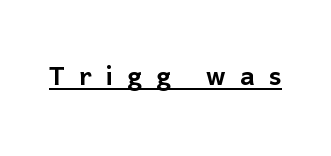
Q: Is the text italic (slanted)? A: No, it is upright.
Q: Is the typeface a serif or a sans-serif typeface? A: Sans-serif.
Q: Is the text underlined? A: Yes.
Q: Is the spacing between letters normal or unusually wide? A: Unusually wide.
Q: Width (condensed, normal, or wide)? A: Normal.
Q: Stroke contrast? A: Low.
Q: x-height? A: Medium.
Q: Monospaced? A: No.
